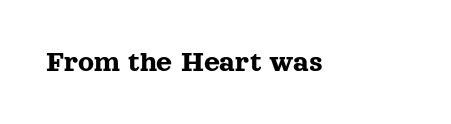
The image shows 31 px serif type, upright; set normal letter spacing, not underlined; a medium x-height.
